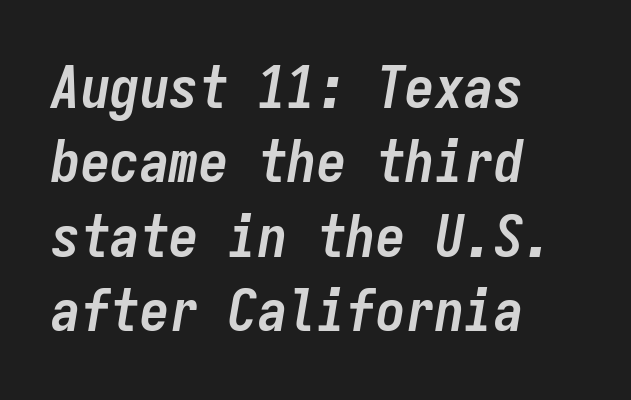
The image shows 59 px semibold, condensed type, italic (leaning right), monospaced; set left-aligned, normal line spacing (1.26x), normal letter spacing, not underlined; low stroke contrast and a medium x-height.
